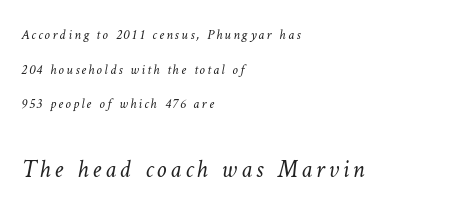
{"bold": "no", "underline": "no", "align": "left", "line_spacing": "loose", "line_spacing_ratio": 2.47, "larger_block": "second", "size_ratio": 1.79, "glyph_px": 25}
